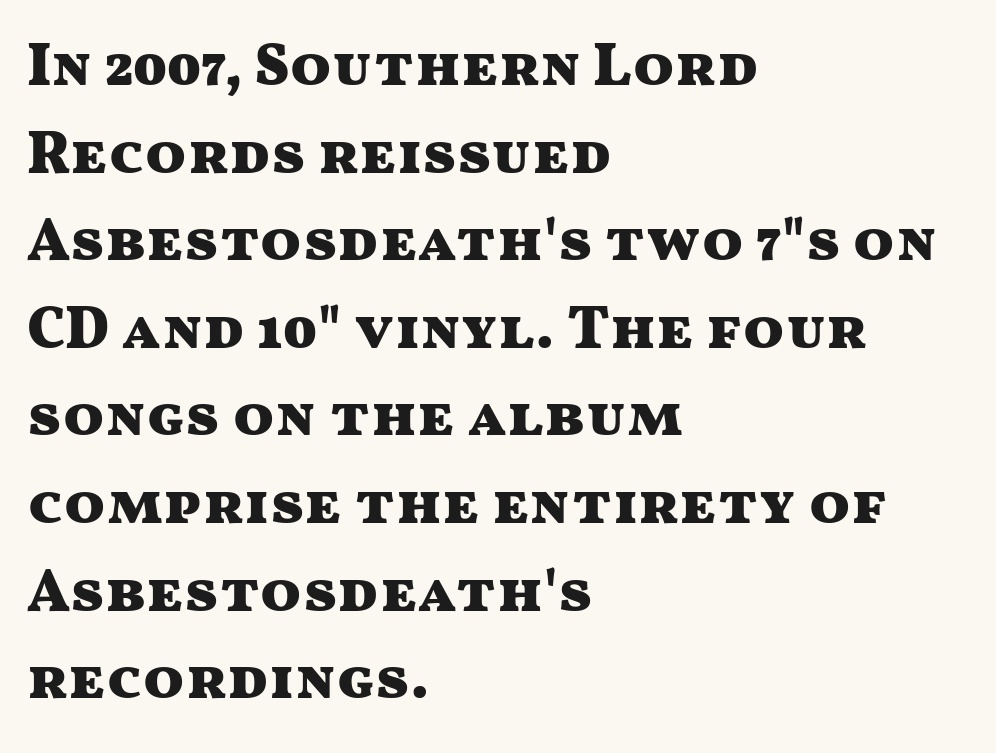
The image shows 60 px heavy, wide sans-serif type, upright; set left-aligned, normal line spacing (1.46x), normal letter spacing, not underlined; medium stroke contrast and a medium x-height.
